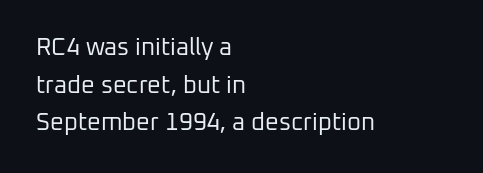
The image shows 24 px text type, upright; set left-aligned, normal line spacing (1.57x), normal letter spacing, not underlined.
